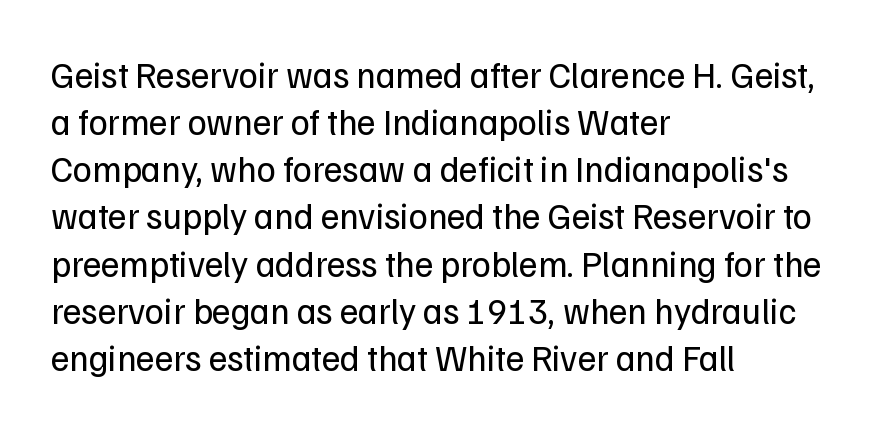
What stands out about the letter spacing? Nothing — it is the standard amount. This rendering features lettering with no underline. Regarding serifs, this sample does without them. Spacing verdict: proportional, widths tailored to each character. Do the letters lean? They stand straight.
